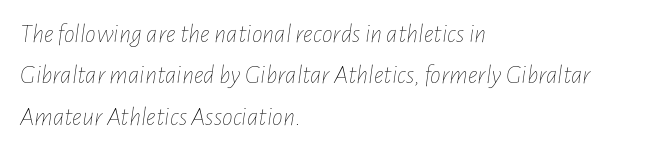
Q: Is the text bold? A: No.
Q: Is the text italic (slanted)? A: Yes, it leans right by about 7 degrees.
Q: Is the text underlined? A: No.
Q: How is the paragraph aligned? A: Left-aligned.
Q: Is the spacing between letters normal or unusually wide? A: Normal.
Q: Is the spacing between lines tight, normal or loose? A: Normal.
